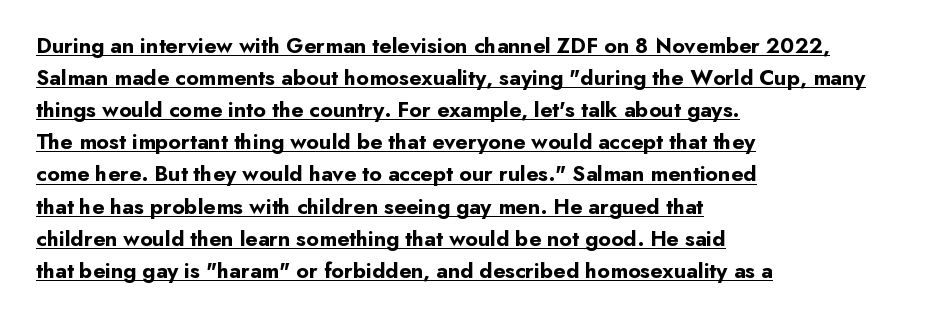
{"italic": "no", "bold": "yes", "underline": "yes", "align": "left", "line_spacing": "normal", "line_spacing_ratio": 1.46, "letter_spacing": "normal", "letter_spacing_em": 0.0, "glyph_px": 22}
